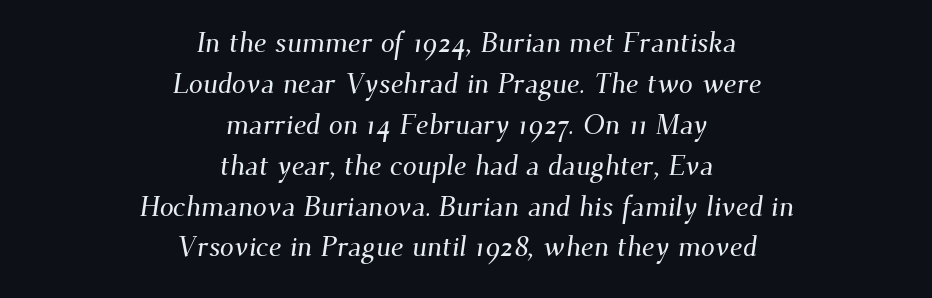
Q: Is the typeface a serif or a sans-serif typeface? A: Serif.
Q: Is the text underlined? A: No.
Q: How is the paragraph aligned? A: Centered.
Q: Is the spacing between letters normal or unusually wide? A: Normal.
Q: Is the spacing between lines tight, normal or loose? A: Normal.
Q: Width (condensed, normal, or wide)? A: Normal.
Q: Stroke contrast? A: Medium.
Q: x-height? A: Small.
Q: Monospaced? A: No.
